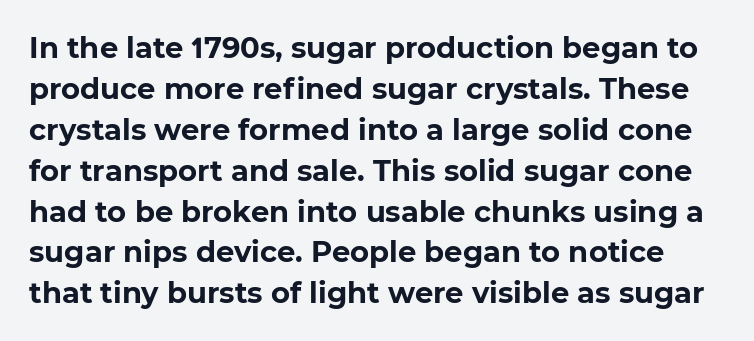
The image shows 29 px bold sans-serif type; set normal line spacing (1.41x), normal letter spacing, not underlined; low stroke contrast and a medium x-height.
